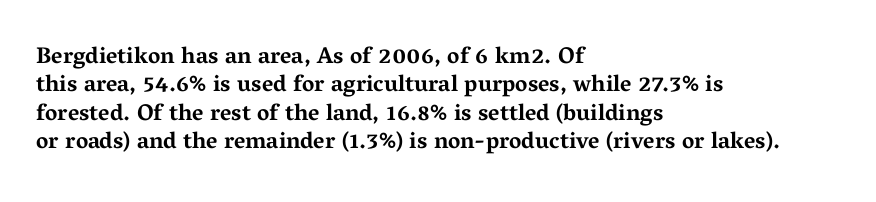
Plain, unruled lines of type. Heft: maximum for text — a bold. The tracking reads as untouched default to a designer's eye. Nope, not italic — everything's standing straight.
